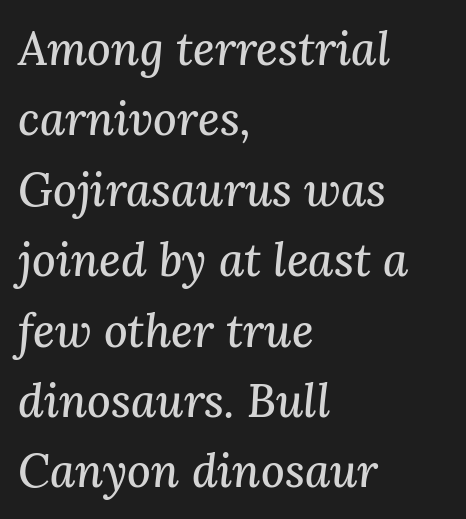
Students, observe: this is what conventionally led text looks like. The space beneath each line is pristine and unruled. In terms of letterspacing, this is plain default setting. Left-aligned paragraph, ragged on the right. Stroke terminals: seriffed.
